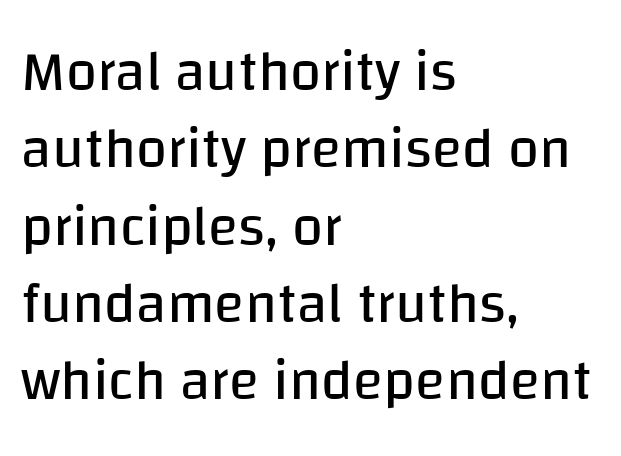
{"serif": "no", "italic": "no", "bold": "no", "weight": "regular", "width": "normal", "stroke_contrast": "low", "x_height": "large", "monospaced": "no", "underline": "no", "align": "left", "line_spacing": "normal", "line_spacing_ratio": 1.38, "letter_spacing": "normal", "letter_spacing_em": 0.0, "glyph_px": 56}
